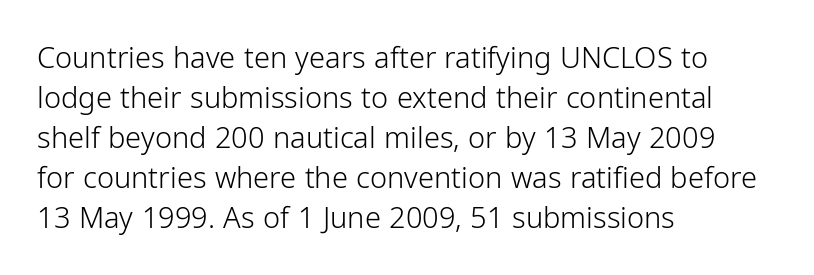
The image shows 29 px light sans-serif type, upright; set left-aligned, normal line spacing (1.38x), normal letter spacing, not underlined; low stroke contrast and a medium x-height.
